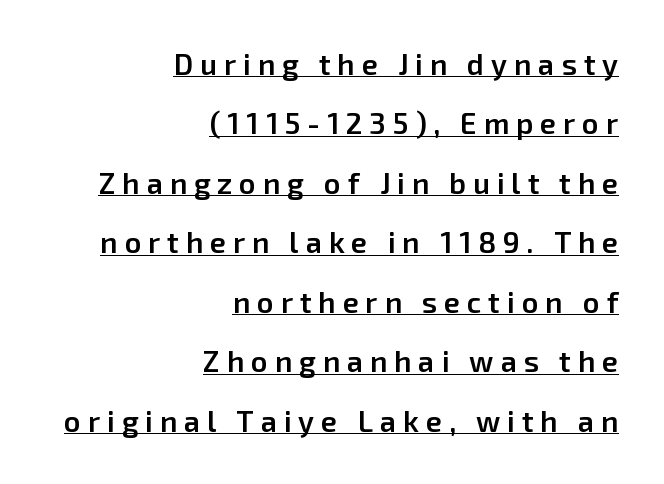
{"serif": "no", "italic": "no", "bold": "semi", "weight": "semibold", "width": "normal", "stroke_contrast": "low", "x_height": "medium", "monospaced": "no", "underline": "yes", "align": "right", "line_spacing": "loose", "line_spacing_ratio": 2.05, "letter_spacing": "wide", "letter_spacing_em": 0.24, "glyph_px": 29}
